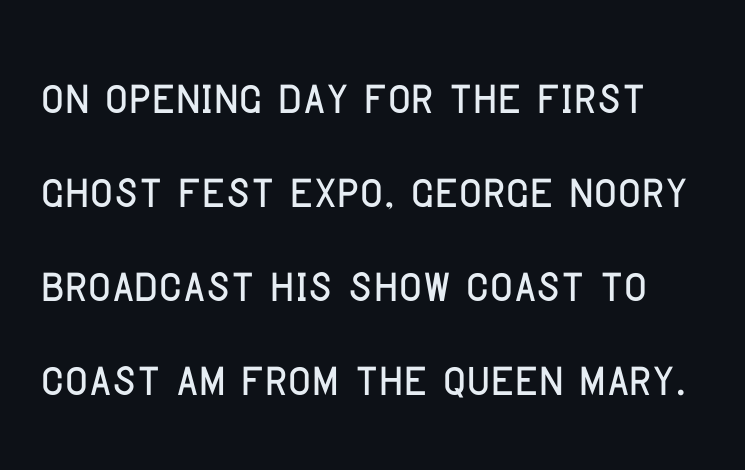
Q: Is the text italic (slanted)? A: No, it is upright.
Q: Is the typeface a serif or a sans-serif typeface? A: Sans-serif.
Q: Is the text underlined? A: No.
Q: Is the spacing between letters normal or unusually wide? A: Normal.
Q: Is the spacing between lines tight, normal or loose? A: Normal.
Q: Width (condensed, normal, or wide)? A: Condensed.
Q: Stroke contrast? A: Low.
Q: x-height? A: Large.
Q: Monospaced? A: No.
